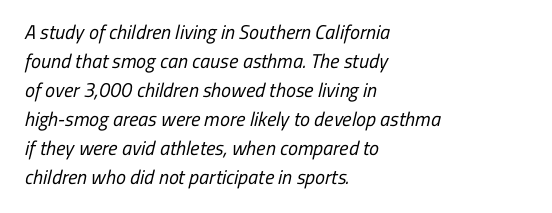
This is not heavy type; no bold has been used. The rag falls on the right side of this text block. Descenders hang freely into open space. What's the leading like? Ordinary, nothing unusual. Is the letter spacing exaggerated? No — it looks like the ordinary default.
